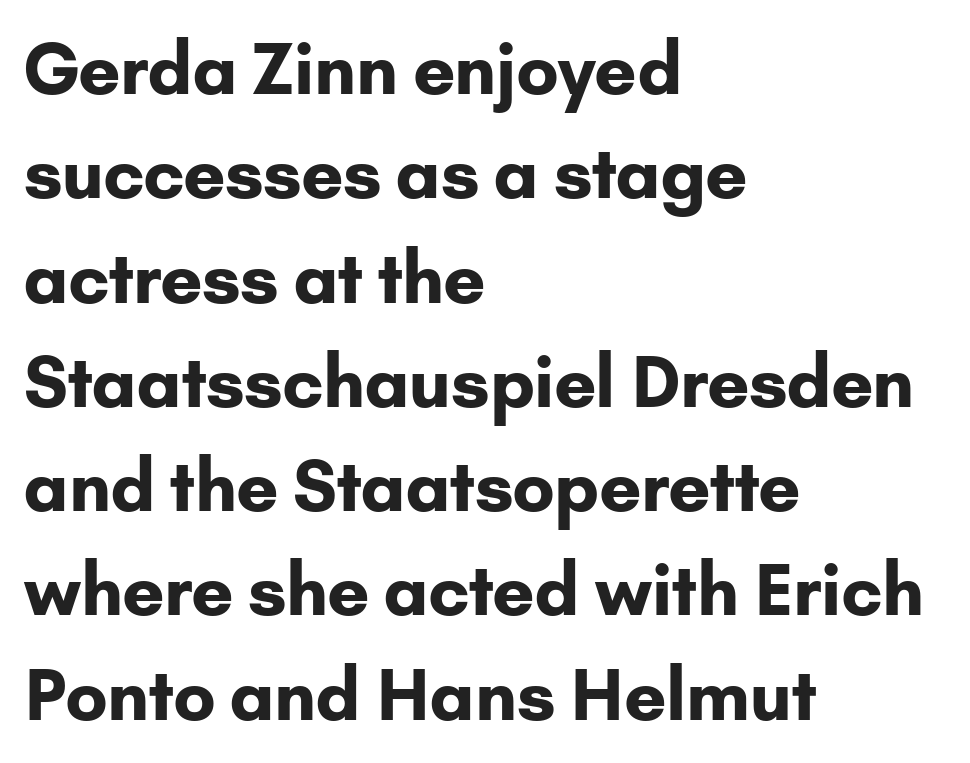
{"serif": "no", "italic": "no", "bold": "yes", "weight": "bold", "width": "normal", "stroke_contrast": "low", "x_height": "small", "monospaced": "no", "underline": "no", "align": "left", "line_spacing": "normal", "line_spacing_ratio": 1.49, "letter_spacing": "normal", "letter_spacing_em": 0.0, "glyph_px": 70}
